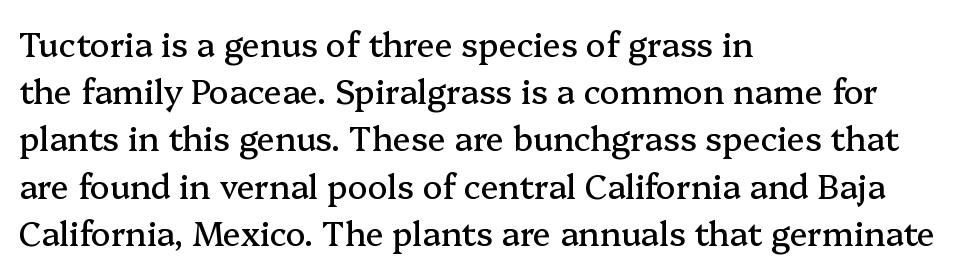
The image shows 33 px serif type, upright; set left-aligned, normal line spacing (1.43x), normal letter spacing, not underlined; medium stroke contrast and a medium x-height.
